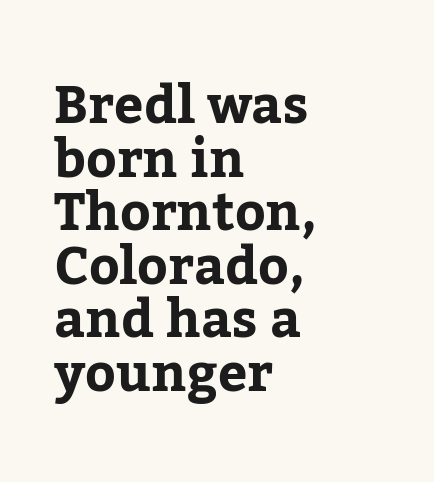
The image shows 52 px serif type, upright; set left-aligned, tight line spacing (1.03x), normal letter spacing, not underlined; low stroke contrast and a medium x-height.
